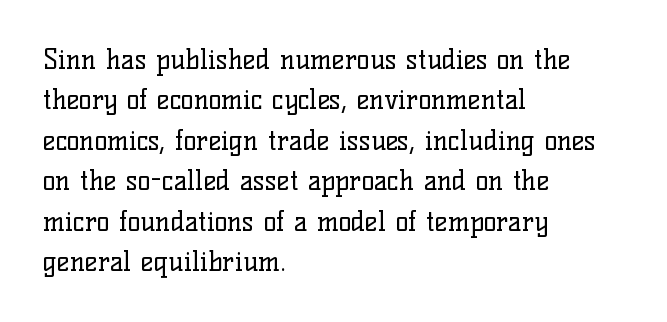
{"italic": "no", "bold": "no", "underline": "no", "align": "left", "line_spacing": "normal", "line_spacing_ratio": 1.5, "letter_spacing": "normal", "letter_spacing_em": 0.0, "glyph_px": 27}
